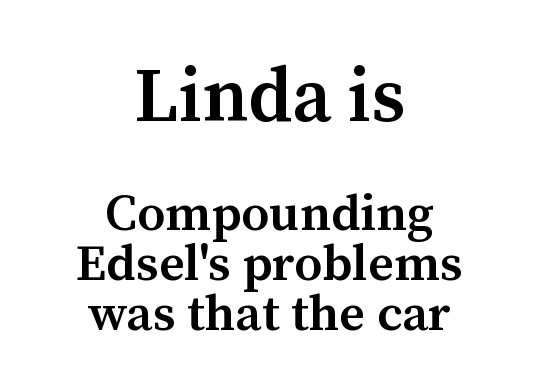
Each word holds together tightly as a unit, with standard inter-letter gaps. Tightly led — the rows are bunched. A clean baseline with only descenders dipping below it. Is this a fixed-width face? No — the glyphs have proportional, varying widths. Nope, not italic — everything's standing straight. Centered paragraph, ragged on both sides.
